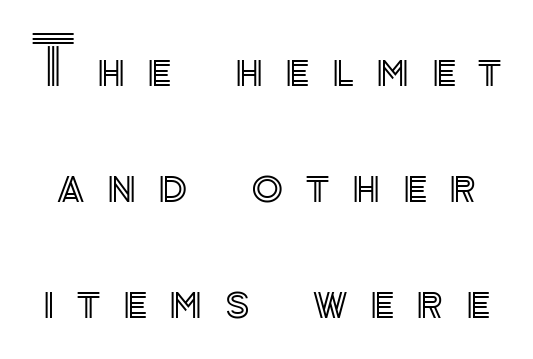
The passage shown is typed in a proportional face where columns would drift. Any mark beneath the type? The region is blank. Posture: vertical. The face used here is rendered with a markedly widened letterfit.
